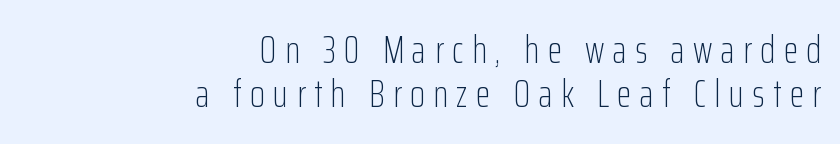
The image shows 38 px light, condensed sans-serif type, upright; set right-aligned, line spacing 1.17x, unusually wide letter spacing (+0.22 em), not underlined; low stroke contrast and a medium x-height.
